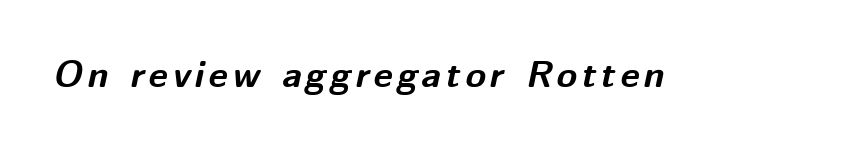
A typesetter would call this proportional, since set widths differ per character. Descenders hang freely into open space. The strokes are fattened all the way to bold. The typography opts for an oblique posture over an upright one.
